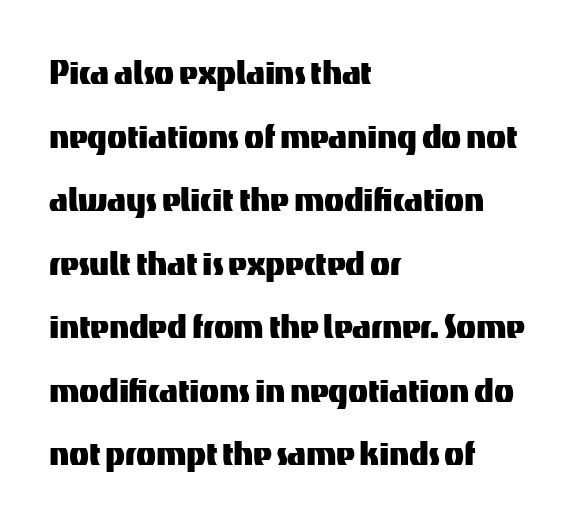
{"serif": "no", "italic": "no", "width": "normal", "stroke_contrast": "medium", "x_height": "medium", "monospaced": "no", "underline": "no", "align": "left", "line_spacing": "normal", "line_spacing_ratio": 1.55, "letter_spacing": "normal", "letter_spacing_em": 0.0, "glyph_px": 41}
